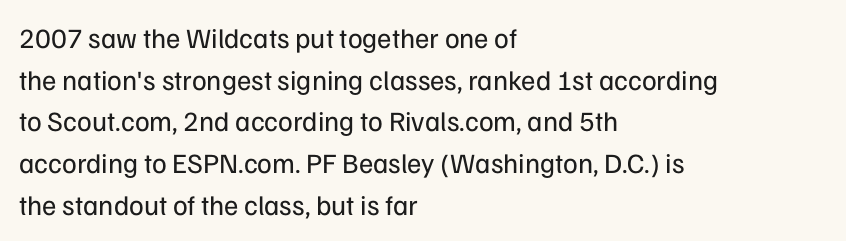
Q: Is the text bold? A: No.
Q: Is the text italic (slanted)? A: No, it is upright.
Q: Is the typeface a serif or a sans-serif typeface? A: Sans-serif.
Q: Is the text underlined? A: No.
Q: How is the paragraph aligned? A: Left-aligned.
Q: Is the spacing between letters normal or unusually wide? A: Normal.
Q: Is the spacing between lines tight, normal or loose? A: Normal.
Q: Width (condensed, normal, or wide)? A: Normal.
Q: Stroke contrast? A: Low.
Q: x-height? A: Medium.
Q: Monospaced? A: No.
